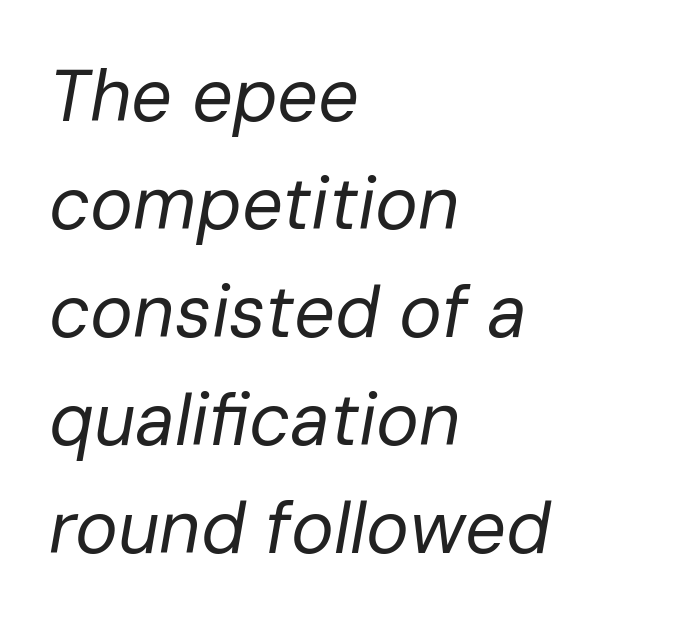
Summary of weight: not heavy and not bold. Spacing verdict: proportional, widths tailored to each character. The lines in this sample share a left origin and differ only in where they stop. The leading is moderate, giving the passage an even texture. The line texture is even and compact thanks to regular tracking. These lines were composed using italics.
